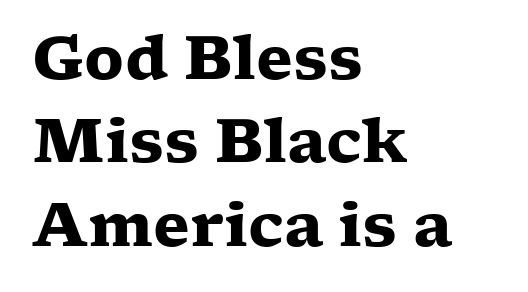
The image shows 60 px heavy, wide serif type, upright; set left-aligned, normal line spacing (1.39x), normal letter spacing, not underlined; low stroke contrast and a medium x-height.
